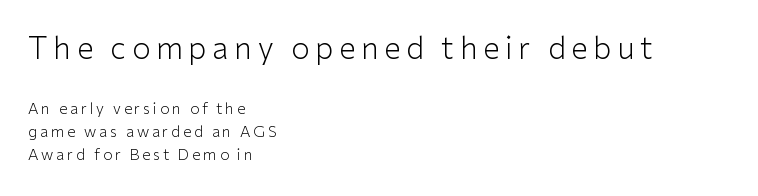
Q: Is the text bold? A: No.
Q: Is the text italic (slanted)? A: No, it is upright.
Q: Is the typeface a serif or a sans-serif typeface? A: Sans-serif.
Q: Is the text underlined? A: No.
Q: How is the paragraph aligned? A: Left-aligned.
Q: Is the spacing between lines tight, normal or loose? A: Normal.
Q: Which block of text is set in a larger size, the first (top) or the second (bottom)? A: The first (top) one.
Q: Width (condensed, normal, or wide)? A: Normal.
Q: Stroke contrast? A: Low.
Q: x-height? A: Medium.
Q: Monospaced? A: No.
